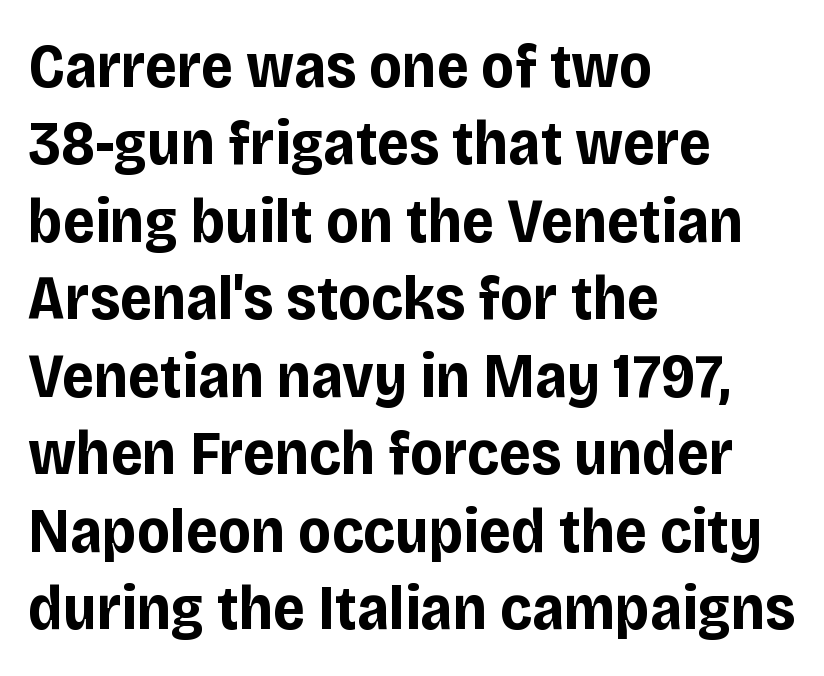
Q: Is the text bold? A: Yes.
Q: Is the text italic (slanted)? A: No, it is upright.
Q: Is the typeface a serif or a sans-serif typeface? A: Sans-serif.
Q: Is the text underlined? A: No.
Q: How is the paragraph aligned? A: Left-aligned.
Q: Is the spacing between letters normal or unusually wide? A: Normal.
Q: Width (condensed, normal, or wide)? A: Normal.
Q: Stroke contrast? A: Low.
Q: x-height? A: Large.
Q: Monospaced? A: No.
